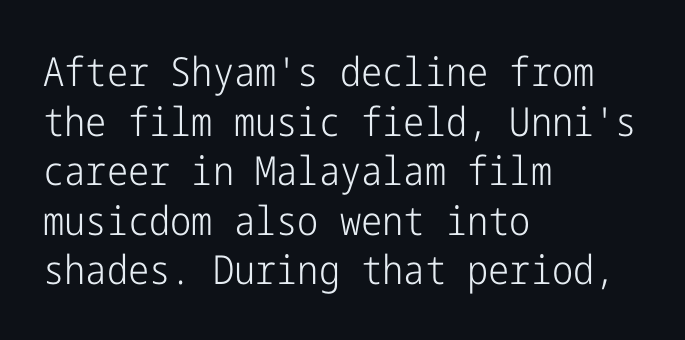
Default kerning and tracking; the words read as compact shapes. Bold? No — there's no thickening of the strokes. Only glyphs here, with clear space below each row. Tall strokes in this sample are plumb rather than angled.
